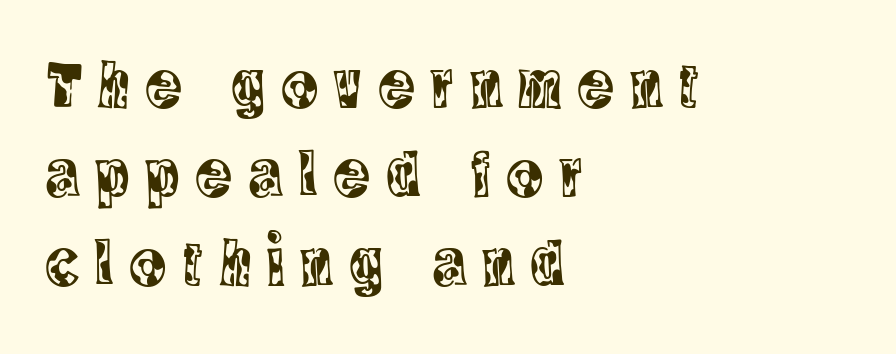
Q: Is the text italic (slanted)? A: No, it is upright.
Q: Is the typeface a serif or a sans-serif typeface? A: Serif.
Q: Is the text underlined? A: No.
Q: How is the paragraph aligned? A: Left-aligned.
Q: Is the spacing between letters normal or unusually wide? A: Unusually wide.
Q: Is the spacing between lines tight, normal or loose? A: Normal.
Q: Width (condensed, normal, or wide)? A: Condensed.
Q: x-height? A: Large.
Q: Monospaced? A: No.
